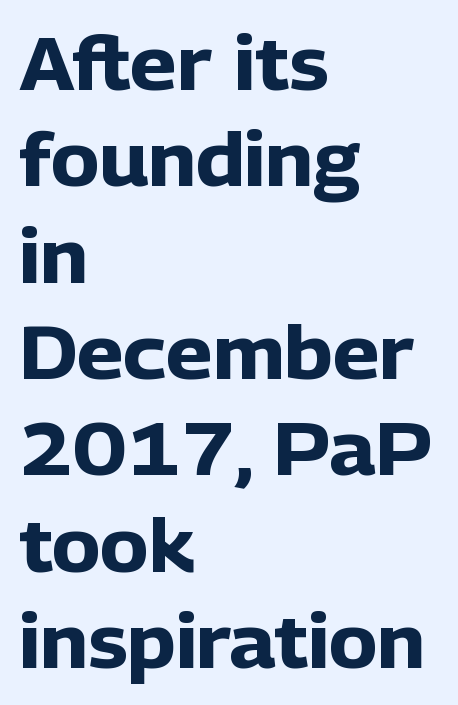
Q: Is the text bold? A: Yes.
Q: Is the text italic (slanted)? A: No, it is upright.
Q: Is the typeface a serif or a sans-serif typeface? A: Sans-serif.
Q: Is the text underlined? A: No.
Q: How is the paragraph aligned? A: Left-aligned.
Q: Is the spacing between letters normal or unusually wide? A: Normal.
Q: Is the spacing between lines tight, normal or loose? A: Normal.
Q: Width (condensed, normal, or wide)? A: Normal.
Q: Stroke contrast? A: Low.
Q: x-height? A: Medium.
Q: Monospaced? A: No.
